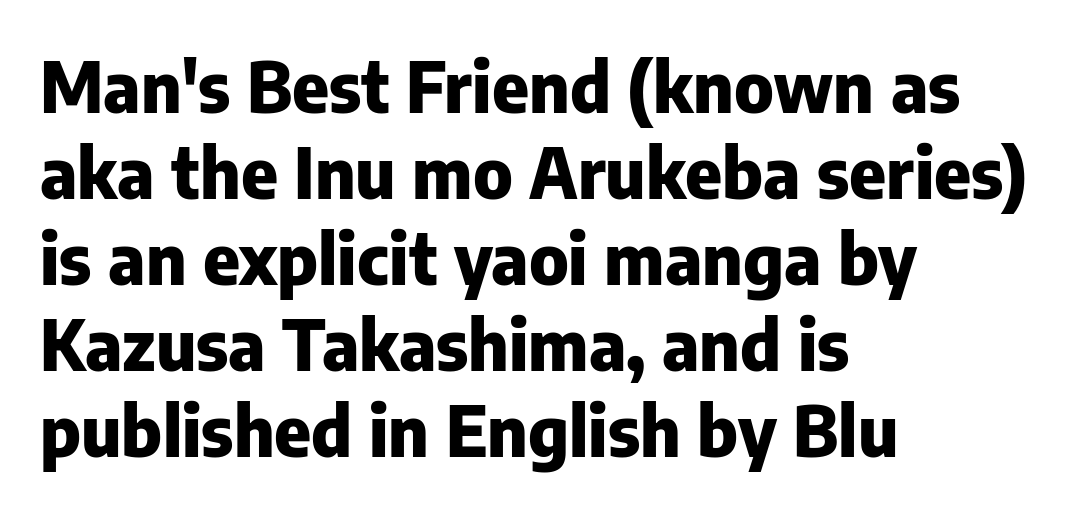
{"serif": "no", "italic": "no", "bold": "yes", "weight": "heavy", "width": "normal", "stroke_contrast": "low", "x_height": "medium", "monospaced": "no", "underline": "no", "align": "left", "line_spacing_ratio": 1.23, "letter_spacing": "normal", "letter_spacing_em": 0.0, "glyph_px": 70}
